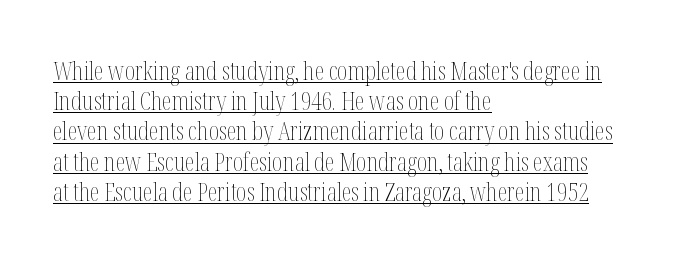
{"italic": "no", "bold": "no", "underline": "yes", "align": "left", "line_spacing_ratio": 1.21, "letter_spacing": "normal", "letter_spacing_em": 0.0, "glyph_px": 25}
